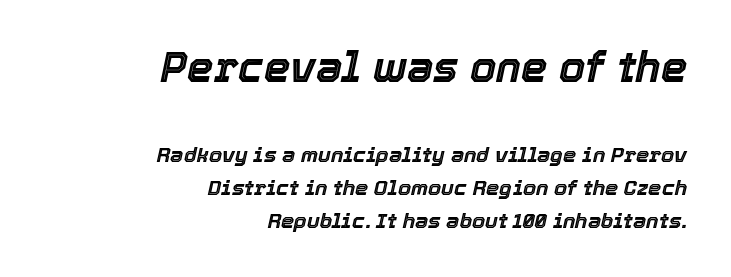
The image shows 42 px text type, italic (leaning right); set right-aligned, normal line spacing (1.56x), normal letter spacing, not underlined; the first (top) block is 2.0x larger; a medium x-height.
